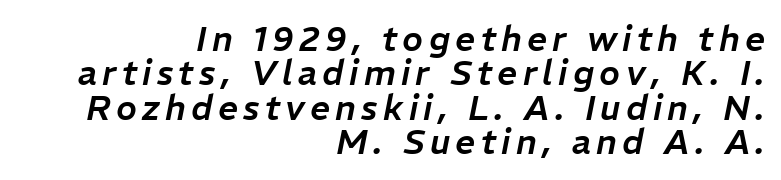
Q: Is the text italic (slanted)? A: Yes, it leans right by about 11 degrees.
Q: Is the text underlined? A: No.
Q: How is the paragraph aligned? A: Right-aligned.
Q: Is the spacing between lines tight, normal or loose? A: Tight.
Q: Width (condensed, normal, or wide)? A: Normal.
Q: Stroke contrast? A: Low.
Q: x-height? A: Medium.
Q: Monospaced? A: No.
